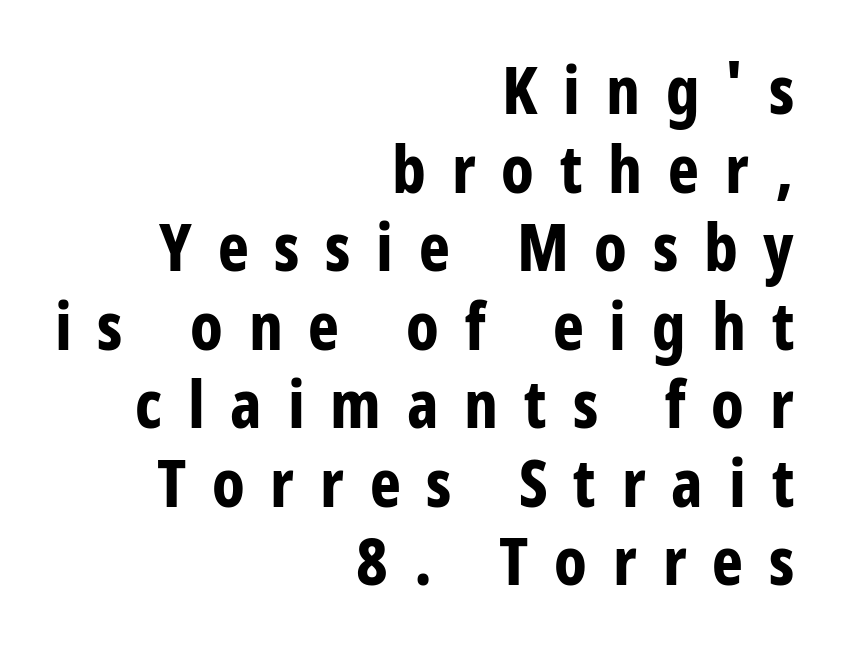
Q: Is the text bold? A: Yes.
Q: Is the text italic (slanted)? A: No, it is upright.
Q: Is the typeface a serif or a sans-serif typeface? A: Sans-serif.
Q: Is the text underlined? A: No.
Q: How is the paragraph aligned? A: Right-aligned.
Q: Is the spacing between letters normal or unusually wide? A: Unusually wide.
Q: Width (condensed, normal, or wide)? A: Condensed.
Q: Stroke contrast? A: Low.
Q: x-height? A: Large.
Q: Monospaced? A: No.
